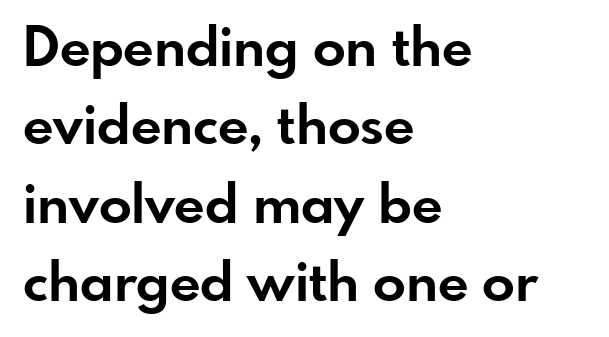
Q: Is the text bold? A: Yes.
Q: Is the text italic (slanted)? A: No, it is upright.
Q: Is the typeface a serif or a sans-serif typeface? A: Sans-serif.
Q: Is the text underlined? A: No.
Q: How is the paragraph aligned? A: Left-aligned.
Q: Is the spacing between letters normal or unusually wide? A: Normal.
Q: Is the spacing between lines tight, normal or loose? A: Normal.
Q: Width (condensed, normal, or wide)? A: Normal.
Q: Stroke contrast? A: Low.
Q: x-height? A: Small.
Q: Monospaced? A: No.
